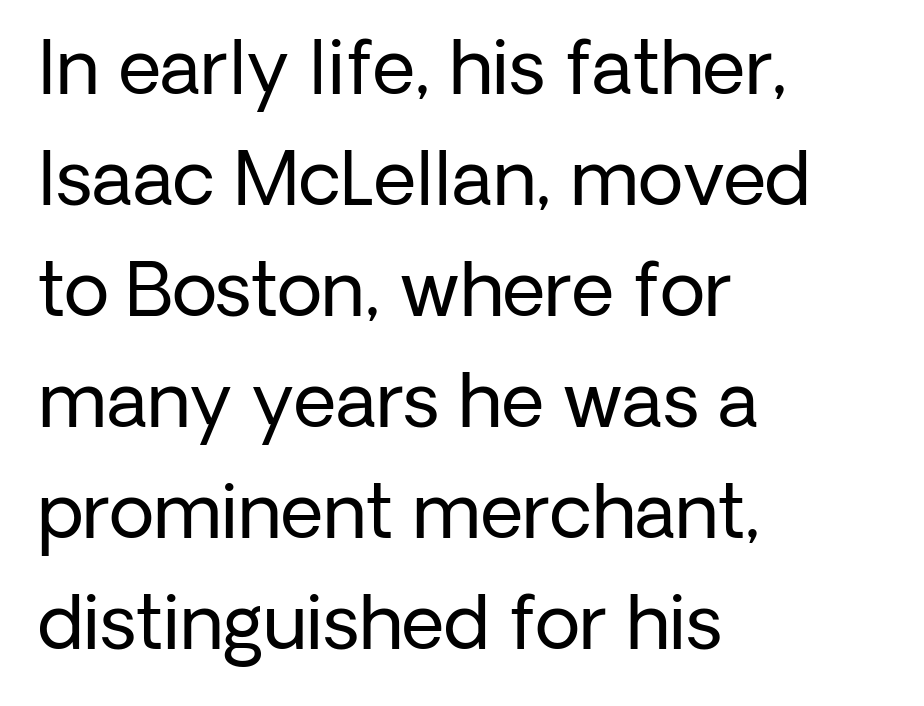
{"serif": "no", "italic": "no", "bold": "no", "weight": "regular", "width": "normal", "stroke_contrast": "low", "x_height": "medium", "monospaced": "no", "underline": "no", "align": "left", "line_spacing": "normal", "line_spacing_ratio": 1.5, "letter_spacing": "normal", "letter_spacing_em": 0.0, "glyph_px": 74}
